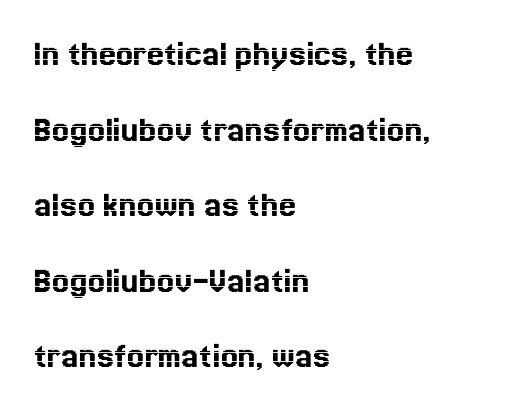
Q: Is the text italic (slanted)? A: No, it is upright.
Q: Is the text underlined? A: No.
Q: How is the paragraph aligned? A: Left-aligned.
Q: Is the spacing between letters normal or unusually wide? A: Normal.
Q: Is the spacing between lines tight, normal or loose? A: Loose.
Q: Width (condensed, normal, or wide)? A: Normal.
Q: x-height? A: Medium.
Q: Monospaced? A: No.
